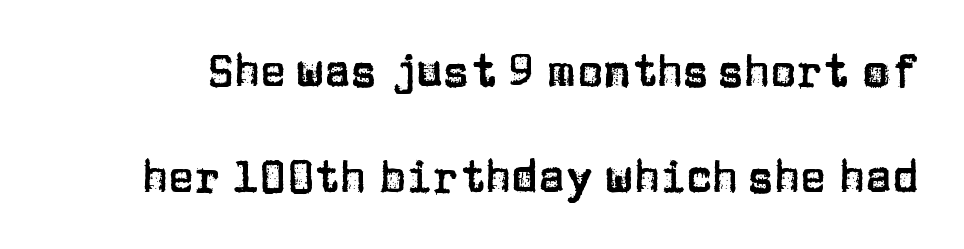
The image shows 44 px sans-serif type, upright; set loose line spacing (2.41x), normal letter spacing, not underlined; low stroke contrast and a large x-height.
